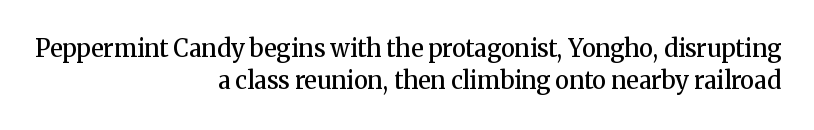
The image shows 24 px text type, upright; set right-aligned, normal line spacing (1.35x), normal letter spacing, not underlined.
